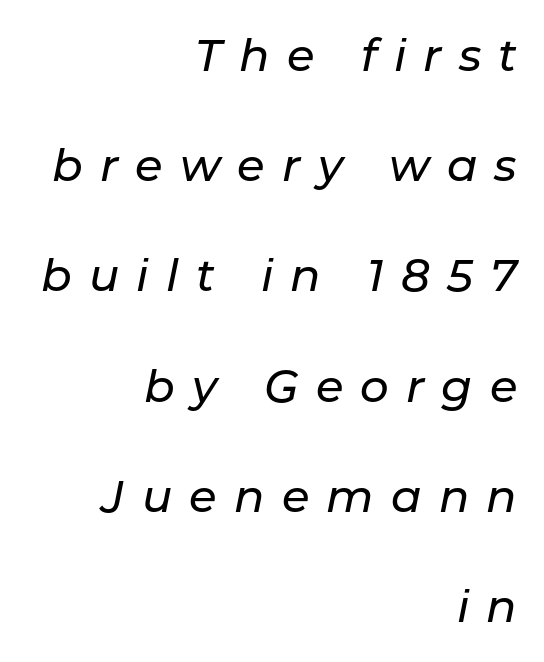
The image shows 45 px text type, italic (leaning right); set right-aligned, loose line spacing (2.45x), unusually wide letter spacing (+0.38 em), not underlined; low stroke contrast and a medium x-height.
